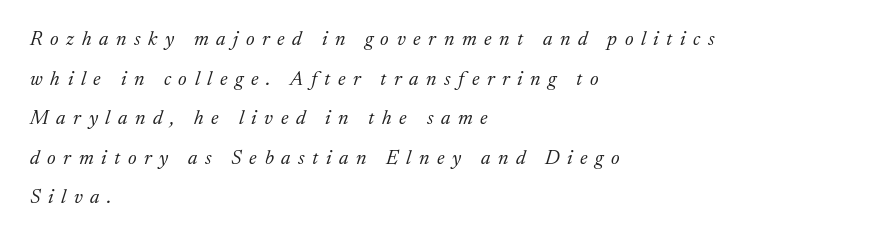
Q: Is the text bold? A: No.
Q: Is the text italic (slanted)? A: Yes, it leans right by about 17 degrees.
Q: Is the text underlined? A: No.
Q: How is the paragraph aligned? A: Left-aligned.
Q: Is the spacing between letters normal or unusually wide? A: Unusually wide.
Q: Is the spacing between lines tight, normal or loose? A: Loose.
